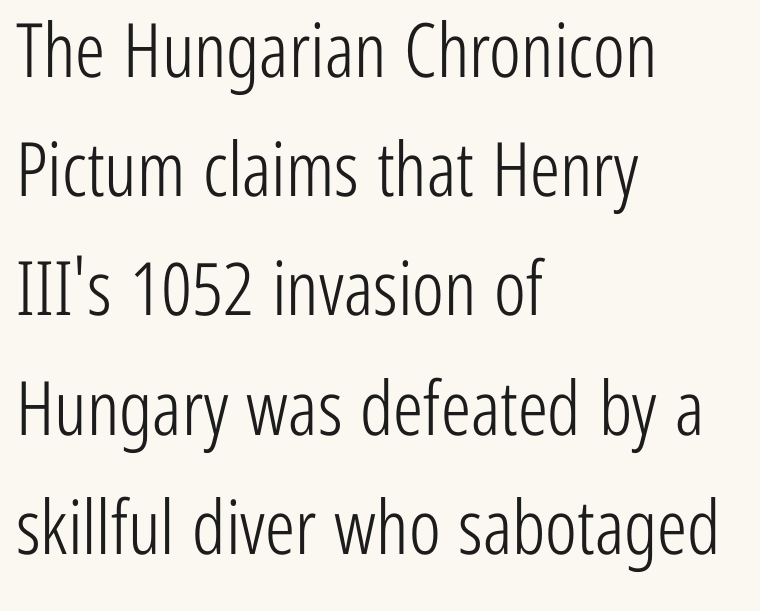
The image shows 75 px light, condensed sans-serif type, upright; set left-aligned, normal line spacing (1.59x), normal letter spacing, not underlined; low stroke contrast and a medium x-height.
